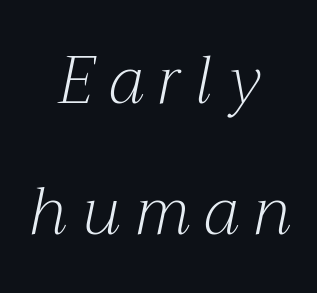
{"serif": "yes", "italic": "yes", "lean": "right", "slant_degrees": 12, "bold": "no", "weight": "light", "width": "normal", "stroke_contrast": "medium", "x_height": "medium", "monospaced": "no", "underline": "no", "align": "center", "line_spacing": "loose", "line_spacing_ratio": 1.98, "letter_spacing": "wide", "letter_spacing_em": 0.22, "glyph_px": 66}
